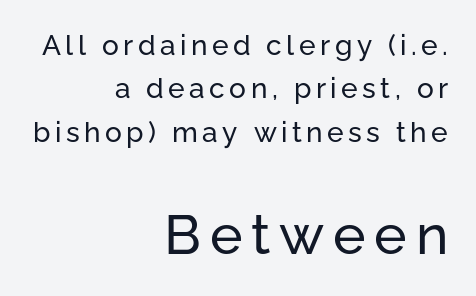
To sum up the face: it is a sans, with no serifs. The zone under the glyphs is completely vacant. Each letter keeps its own natural width here, so spacing adapts to shape. Interline gaps are of average width in this sample. Short and long lines alike share a common ending point at right. Compare the two chunks: the lower has the greater cap height.
